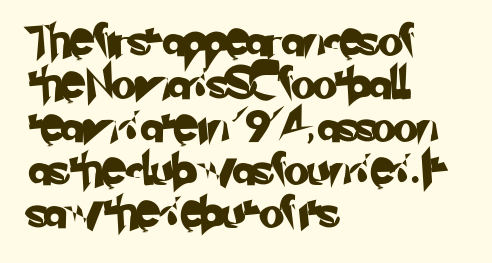
Words appear dense and cohesive because spacing is normal. Evenly set lines give the paragraph a standard silhouette. To sum up the face: it is a sans, with no serifs. A student would call this left alignment; a typographer would say flush left, rag right. Descender tails drop into unmarked territory.
